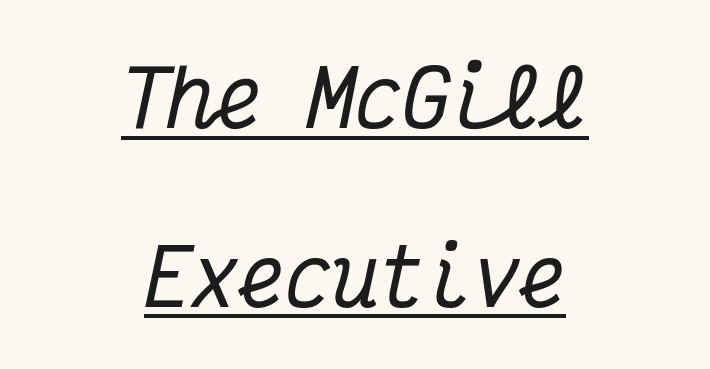
{"serif": "yes", "italic": "yes", "lean": "right", "slant_degrees": 12, "width": "condensed", "stroke_contrast": "medium", "x_height": "medium", "monospaced": "yes", "underline": "yes", "align": "center", "line_spacing": "loose", "line_spacing_ratio": 2.29, "letter_spacing": "normal", "letter_spacing_em": 0.0, "glyph_px": 78}
